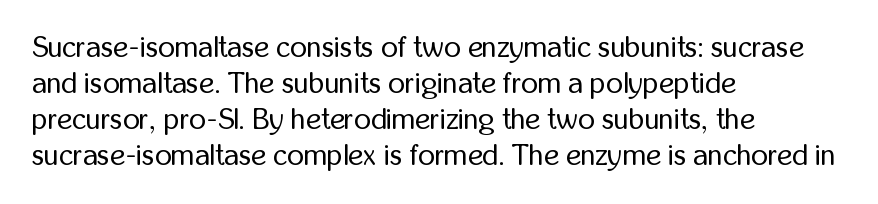
Q: Is the text bold? A: No.
Q: Is the text italic (slanted)? A: No, it is upright.
Q: Is the typeface a serif or a sans-serif typeface? A: Sans-serif.
Q: Is the text underlined? A: No.
Q: How is the paragraph aligned? A: Left-aligned.
Q: Is the spacing between letters normal or unusually wide? A: Normal.
Q: Width (condensed, normal, or wide)? A: Condensed.
Q: Stroke contrast? A: Low.
Q: x-height? A: Medium.
Q: Monospaced? A: No.
